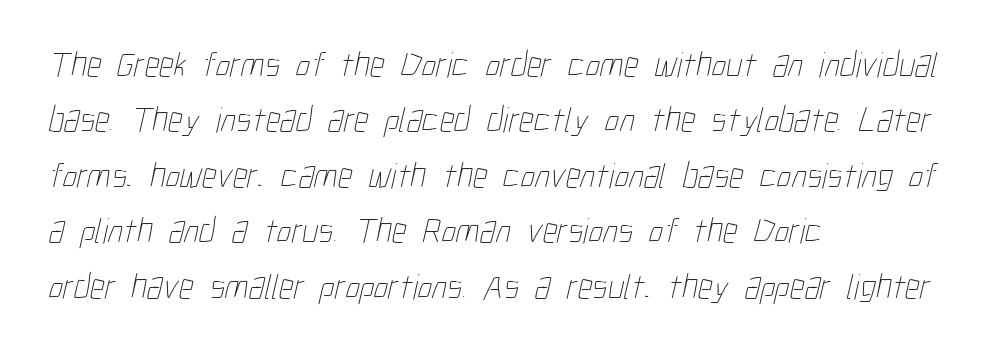
Q: Is the text bold? A: No.
Q: Is the text underlined? A: No.
Q: How is the paragraph aligned? A: Left-aligned.
Q: Is the spacing between letters normal or unusually wide? A: Normal.
Q: Is the spacing between lines tight, normal or loose? A: Normal.
Q: Width (condensed, normal, or wide)? A: Condensed.
Q: Stroke contrast? A: Low.
Q: x-height? A: Medium.
Q: Monospaced? A: No.
